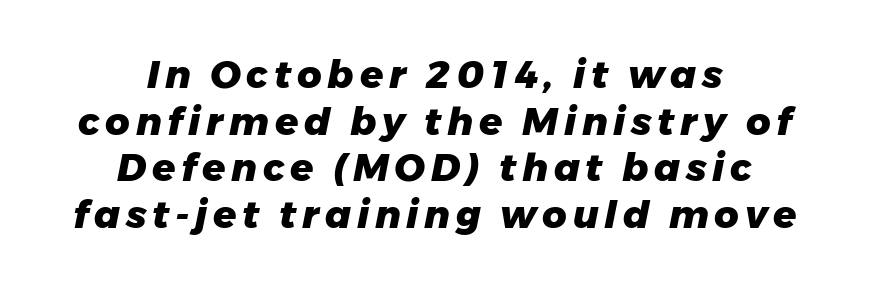
Think of a printed novel: that variable character pitch is what you see here. Underline: absent. Stroke thickness is high; the sample reads as a true bold. These lines stack symmetrically, like a column narrowing and widening about its center. Every character sits at an angle, as italics do.
